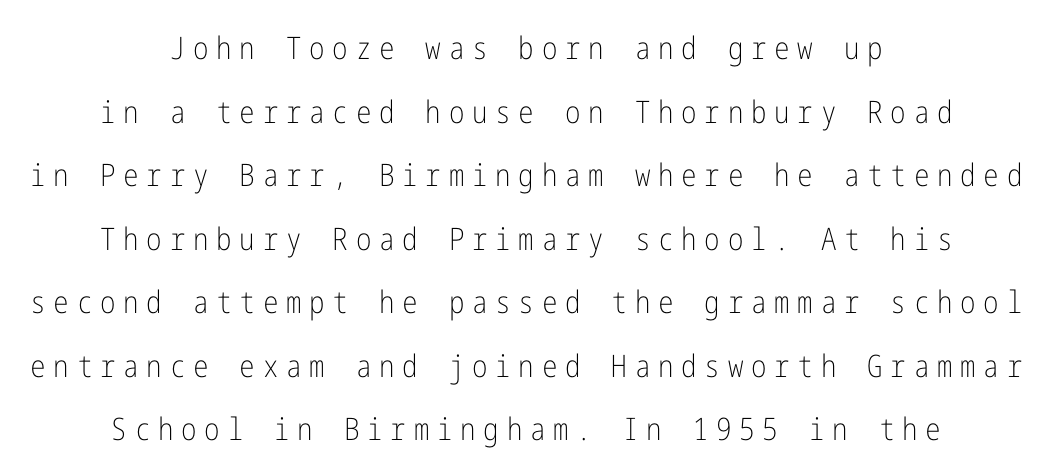
The image shows 31 px light, condensed sans-serif type, upright; set centered, loose line spacing (2.05x), unusually wide letter spacing (+0.25 em), not underlined; low stroke contrast and a medium x-height.
